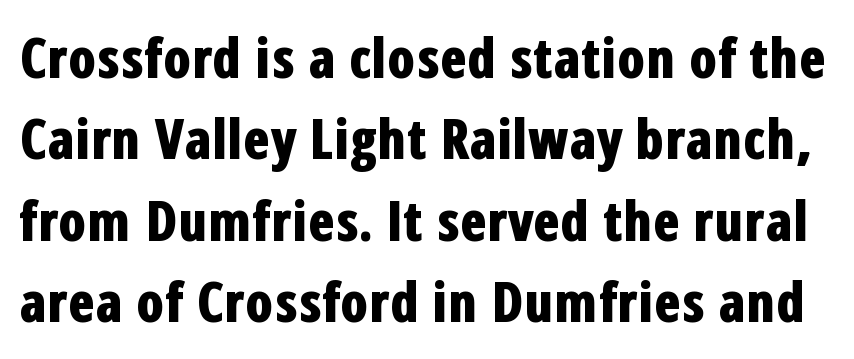
{"serif": "no", "italic": "no", "bold": "yes", "weight": "bold", "width": "condensed", "stroke_contrast": "low", "x_height": "medium", "monospaced": "no", "underline": "no", "line_spacing": "normal", "line_spacing_ratio": 1.48, "letter_spacing": "normal", "letter_spacing_em": 0.0, "glyph_px": 55}
